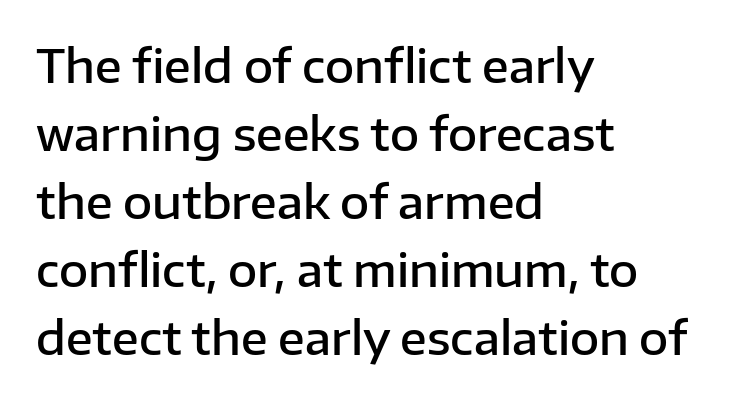
Q: Is the text bold? A: Semi-bold.
Q: Is the text italic (slanted)? A: No, it is upright.
Q: Is the typeface a serif or a sans-serif typeface? A: Sans-serif.
Q: Is the text underlined? A: No.
Q: How is the paragraph aligned? A: Left-aligned.
Q: Is the spacing between letters normal or unusually wide? A: Normal.
Q: Is the spacing between lines tight, normal or loose? A: Normal.
Q: Width (condensed, normal, or wide)? A: Normal.
Q: Stroke contrast? A: Low.
Q: x-height? A: Medium.
Q: Monospaced? A: No.
